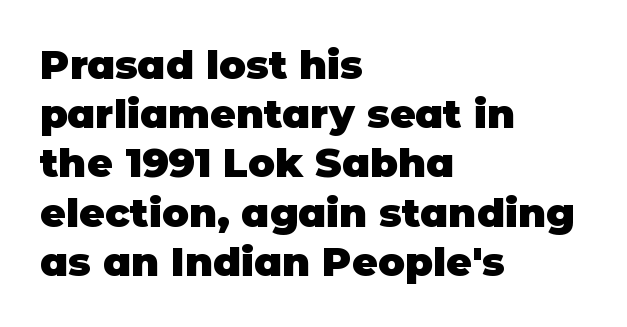
Q: Is the text bold? A: Yes.
Q: Is the text italic (slanted)? A: No, it is upright.
Q: Is the typeface a serif or a sans-serif typeface? A: Sans-serif.
Q: Is the text underlined? A: No.
Q: How is the paragraph aligned? A: Left-aligned.
Q: Is the spacing between letters normal or unusually wide? A: Normal.
Q: Width (condensed, normal, or wide)? A: Normal.
Q: Stroke contrast? A: Low.
Q: x-height? A: Large.
Q: Monospaced? A: No.
